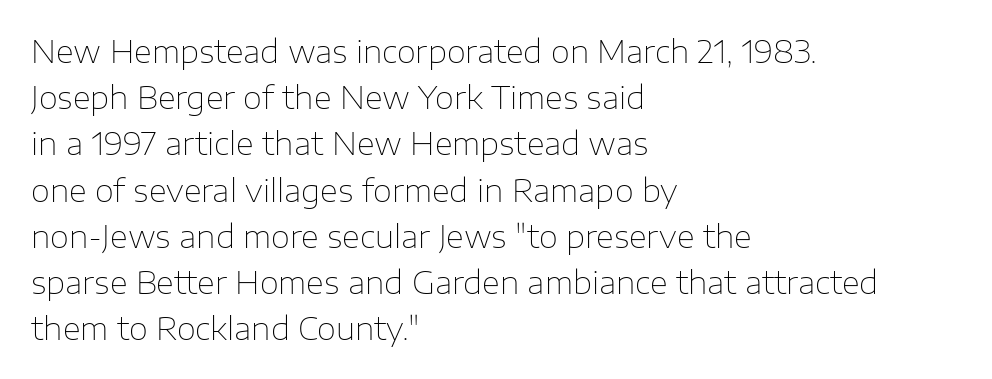
Students, observe: this is what conventionally led text looks like. These glyphs show unthickened strokes, regular width or finer. The face used here is a sans, in the tradition of grotesques and geometrics. Spacing verdict: proportional, widths tailored to each character. Check under the words: just untouched page.
